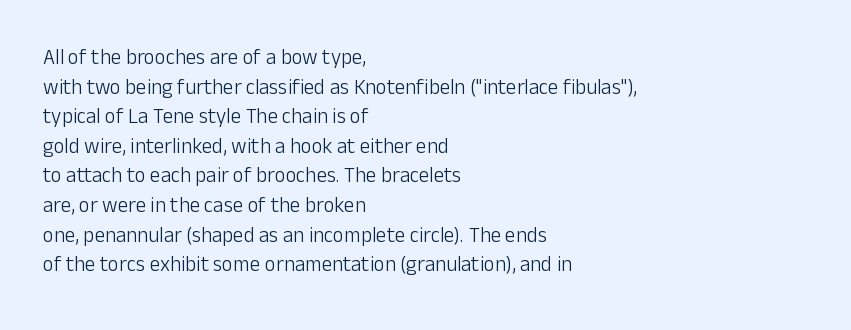
Quick note: underline off. Do the letters lean? They stand straight. The text block is weighted toward the left margin, trailing off unevenly rightward. This rendering leaves character spacing at its baseline value. Vertical spacing — default.
